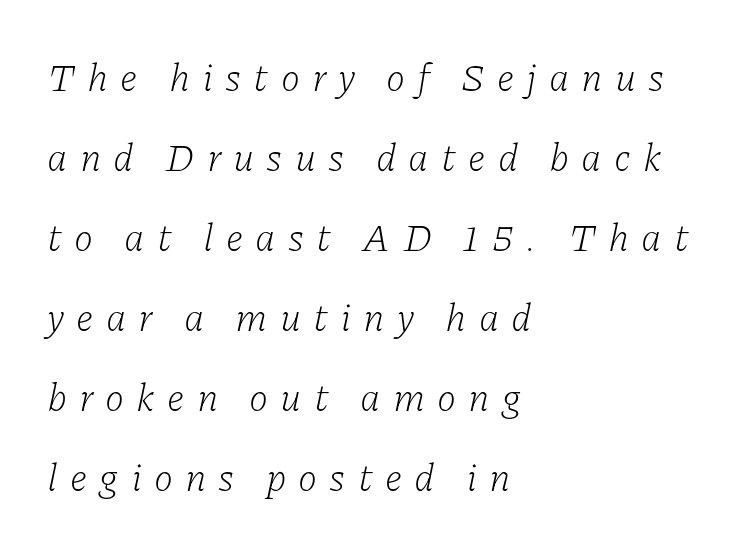
Q: Is the text bold? A: No.
Q: Is the text italic (slanted)? A: Yes, it leans right by about 11 degrees.
Q: Is the typeface a serif or a sans-serif typeface? A: Serif.
Q: Is the text underlined? A: No.
Q: How is the paragraph aligned? A: Left-aligned.
Q: Is the spacing between letters normal or unusually wide? A: Unusually wide.
Q: Is the spacing between lines tight, normal or loose? A: Loose.
Q: Width (condensed, normal, or wide)? A: Normal.
Q: Stroke contrast? A: Low.
Q: x-height? A: Medium.
Q: Monospaced? A: No.
